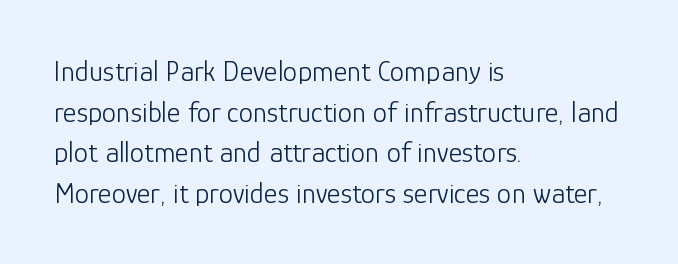
Q: Is the text bold? A: No.
Q: Is the text italic (slanted)? A: No, it is upright.
Q: Is the typeface a serif or a sans-serif typeface? A: Sans-serif.
Q: Is the text underlined? A: No.
Q: How is the paragraph aligned? A: Left-aligned.
Q: Is the spacing between letters normal or unusually wide? A: Normal.
Q: Is the spacing between lines tight, normal or loose? A: Normal.
Q: Width (condensed, normal, or wide)? A: Normal.
Q: Stroke contrast? A: Low.
Q: x-height? A: Medium.
Q: Monospaced? A: No.
